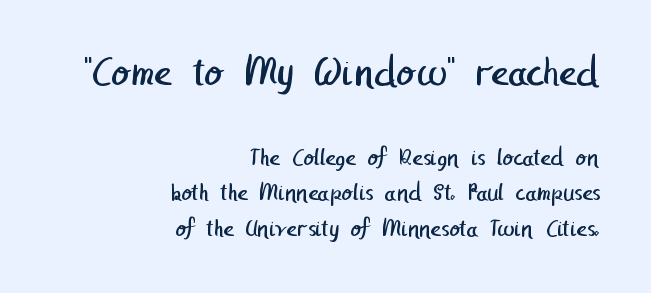
{"serif": "no", "bold": "no", "weight": "regular", "width": "normal", "stroke_contrast": "low", "x_height": "medium", "underline": "no", "align": "right", "line_spacing": "normal", "line_spacing_ratio": 1.41, "letter_spacing": "normal", "letter_spacing_em": 0.0, "larger_block": "first", "size_ratio": 1.72, "glyph_px": 43}
